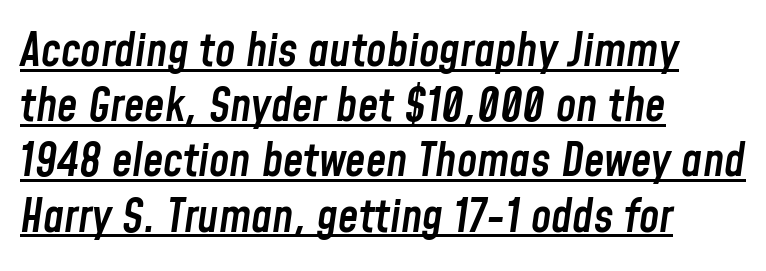
Q: Is the text bold? A: Semi-bold.
Q: Is the text italic (slanted)? A: Yes, it leans right by about 8 degrees.
Q: Is the text underlined? A: Yes.
Q: How is the paragraph aligned? A: Left-aligned.
Q: Is the spacing between letters normal or unusually wide? A: Normal.
Q: Width (condensed, normal, or wide)? A: Condensed.
Q: Stroke contrast? A: Low.
Q: x-height? A: Medium.
Q: Monospaced? A: No.
